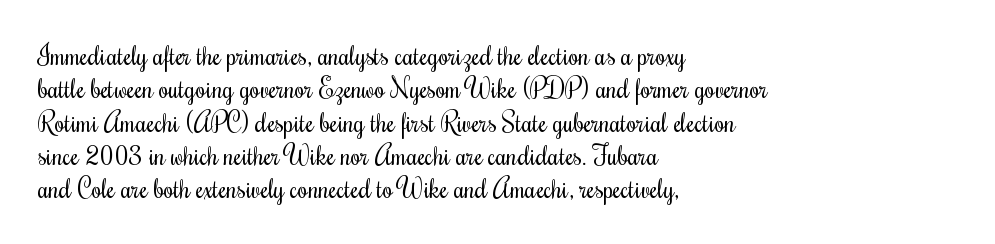
{"bold": "no", "underline": "no", "align": "left", "line_spacing": "normal", "line_spacing_ratio": 1.28, "letter_spacing": "normal", "letter_spacing_em": 0.0, "glyph_px": 26}
